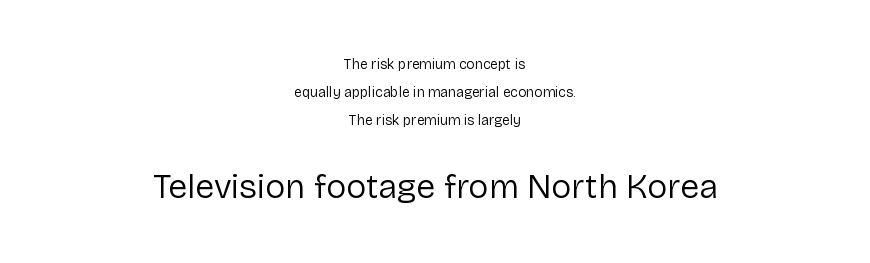
The image shows 34 px regular-weight sans-serif type, upright; set centered, loose line spacing (1.99x), normal letter spacing, not underlined; the second (bottom) block is 2.43x larger; low stroke contrast and a medium x-height.
